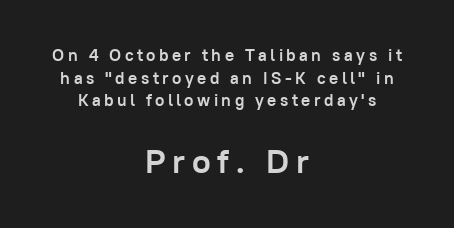
Q: Is the text bold? A: Yes.
Q: Is the text italic (slanted)? A: No, it is upright.
Q: Is the typeface a serif or a sans-serif typeface? A: Sans-serif.
Q: Is the text underlined? A: No.
Q: How is the paragraph aligned? A: Centered.
Q: Is the spacing between letters normal or unusually wide? A: Unusually wide.
Q: Is the spacing between lines tight, normal or loose? A: Normal.
Q: Which block of text is set in a larger size, the first (top) or the second (bottom)? A: The second (bottom) one.
Q: Width (condensed, normal, or wide)? A: Normal.
Q: Stroke contrast? A: Low.
Q: x-height? A: Medium.
Q: Monospaced? A: No.
